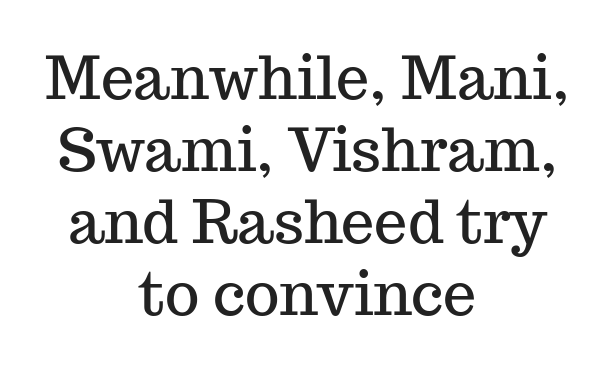
The image shows 59 px serif type, upright; set centered, line spacing 1.22x, normal letter spacing, not underlined; medium stroke contrast and a medium x-height.
